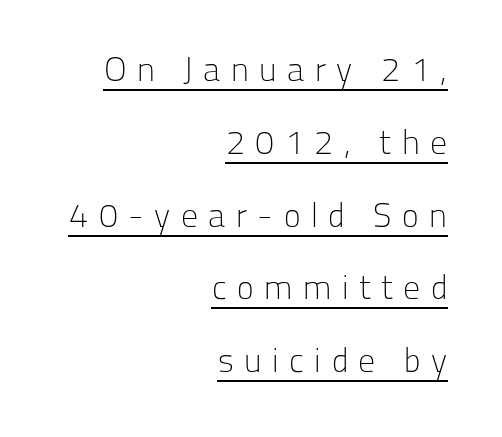
The image shows 34 px light sans-serif type, upright; set right-aligned, loose line spacing (2.14x), unusually wide letter spacing (+0.31 em), underlined; low stroke contrast and a medium x-height.
